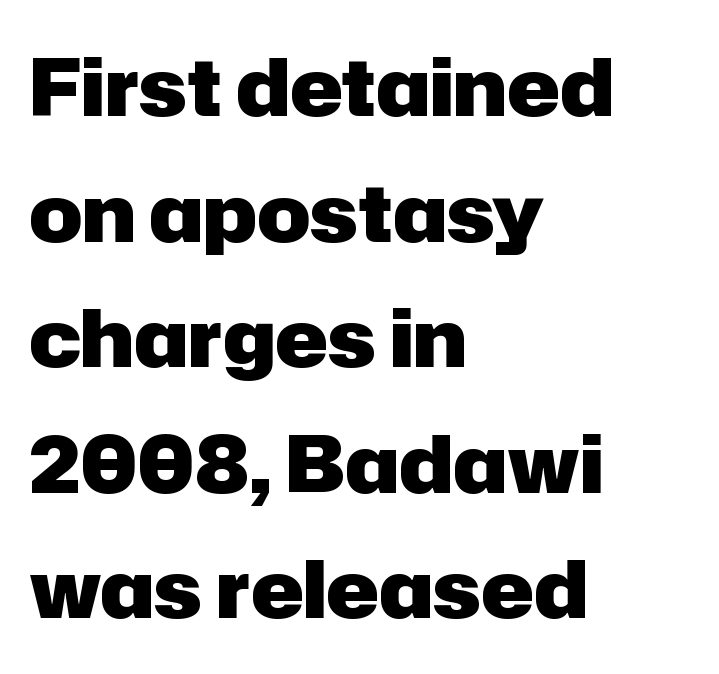
Casual observation: everything's shoved over to the left. Is this a sans? Yes — the strokes have no serifs. Each letter keeps its own natural width here, so spacing adapts to shape. The face used here is rendered with its standard letterfit. The font's upright variant was chosen for this text.
